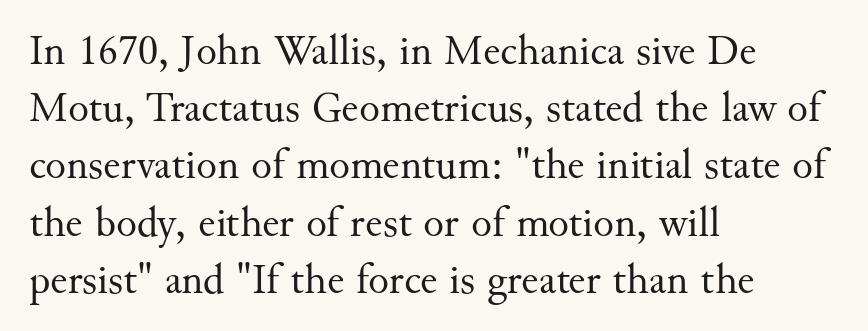
One-word summary of the alignment: left. Unlike a clean sans, this face finishes its strokes with serifs. These lines are rendered in a variable-pitch font. Type without underlining. The leading is moderate, giving the passage an even texture. Ink coverage per letter is moderate at most.
